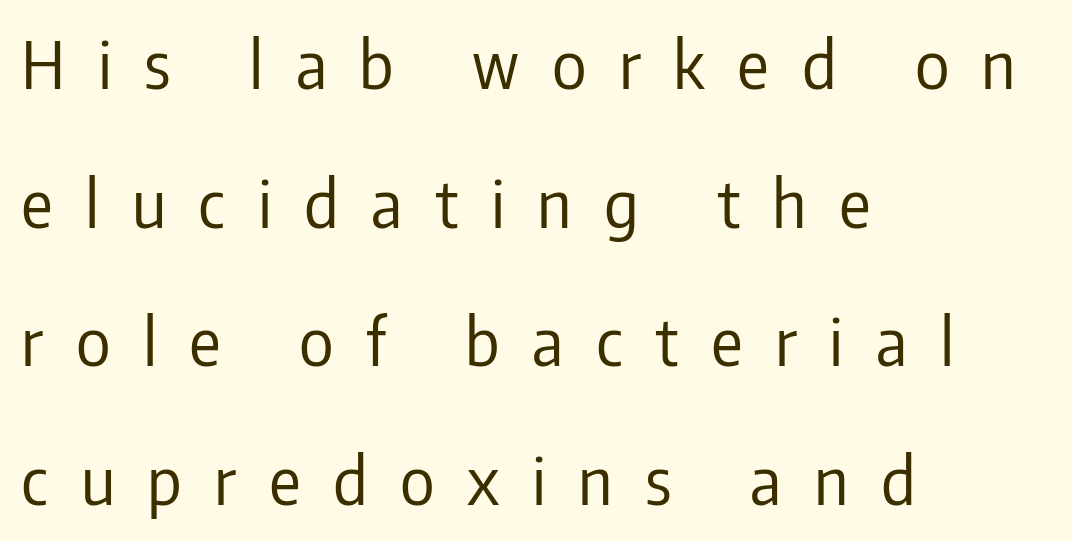
Q: Is the text bold? A: No.
Q: Is the text italic (slanted)? A: No, it is upright.
Q: Is the typeface a serif or a sans-serif typeface? A: Sans-serif.
Q: Is the text underlined? A: No.
Q: How is the paragraph aligned? A: Left-aligned.
Q: Is the spacing between letters normal or unusually wide? A: Unusually wide.
Q: Is the spacing between lines tight, normal or loose? A: Loose.
Q: Width (condensed, normal, or wide)? A: Condensed.
Q: Stroke contrast? A: Low.
Q: x-height? A: Medium.
Q: Monospaced? A: No.
